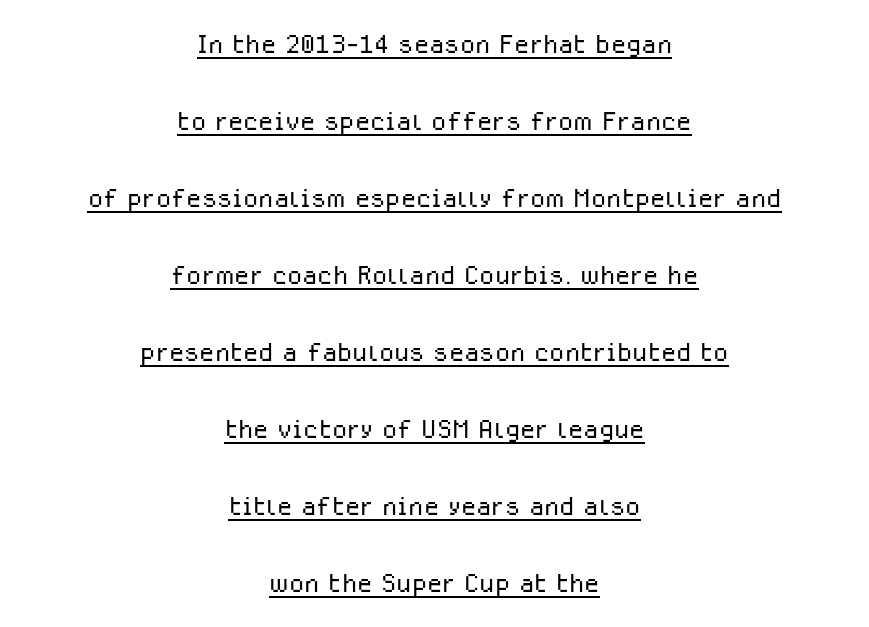
You can see a thin bar hugging the bottom of the glyphs. The weight would be labelled regular, book, light, or lighter still. The space between consecutive lines is lavish. In terms of letterspacing, this is plain default setting.
